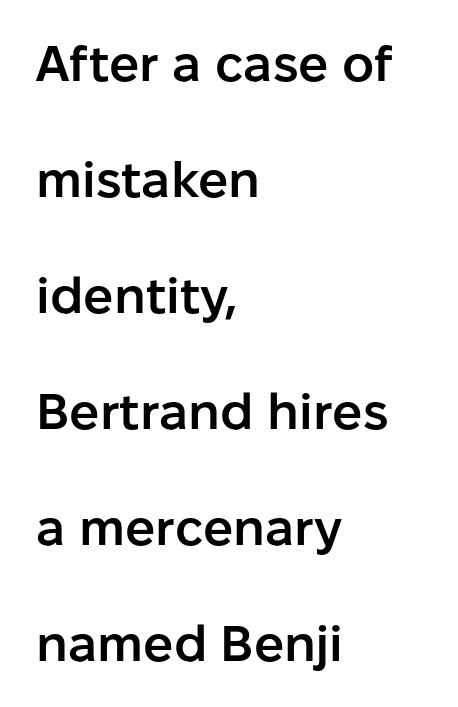
The letters stand upright; this is a roman face. Honestly, the rows look like they've been pulled way apart. The tracking reads as untouched default to a designer's eye. Lines of text with bare space underneath. This is the in-between weight designers call semibold or demi. Think of a printed novel: that variable character pitch is what you see here.
